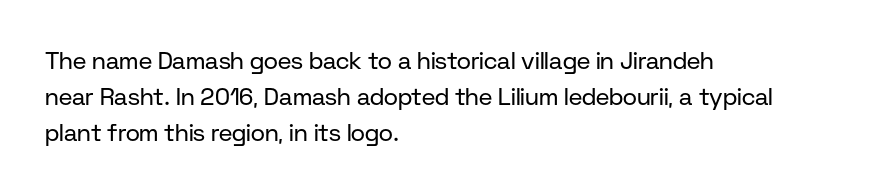
The image shows 24 px text type, upright; set left-aligned, normal line spacing (1.5x), normal letter spacing, not underlined.
